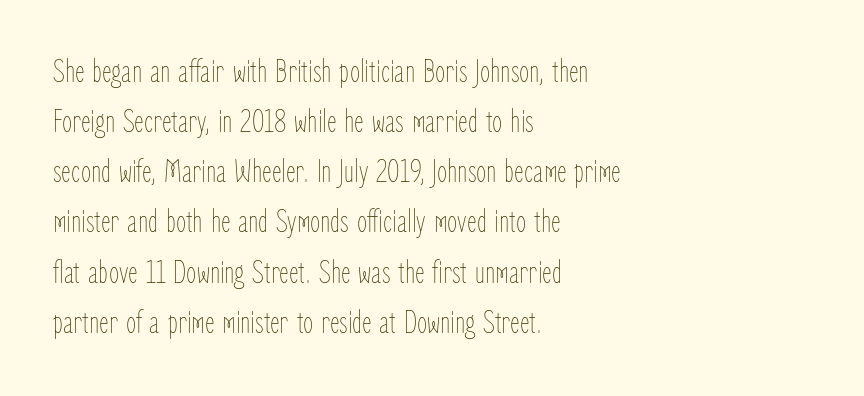
Q: Is the text bold? A: No.
Q: Is the text italic (slanted)? A: No, it is upright.
Q: Is the text underlined? A: No.
Q: How is the paragraph aligned? A: Left-aligned.
Q: Is the spacing between letters normal or unusually wide? A: Normal.
Q: Is the spacing between lines tight, normal or loose? A: Normal.
Q: Width (condensed, normal, or wide)? A: Condensed.
Q: Stroke contrast? A: Low.
Q: x-height? A: Medium.
Q: Monospaced? A: No.
